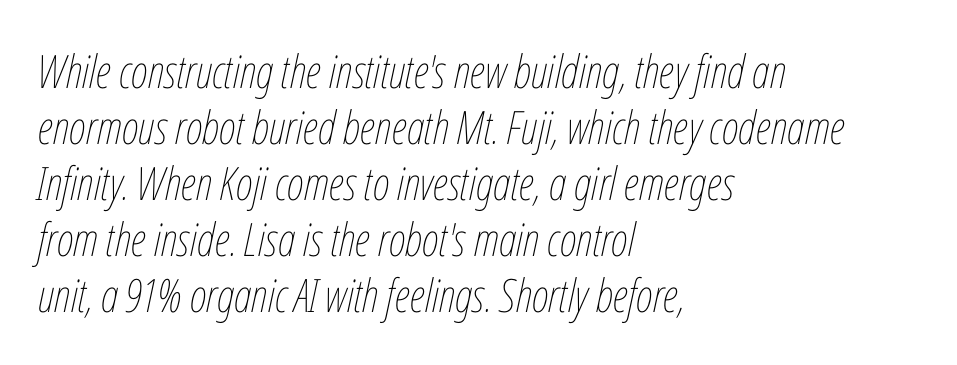
The image shows 46 px thin, condensed type, italic (leaning right); set left-aligned, line spacing 1.22x, normal letter spacing, not underlined; low stroke contrast and a medium x-height.
